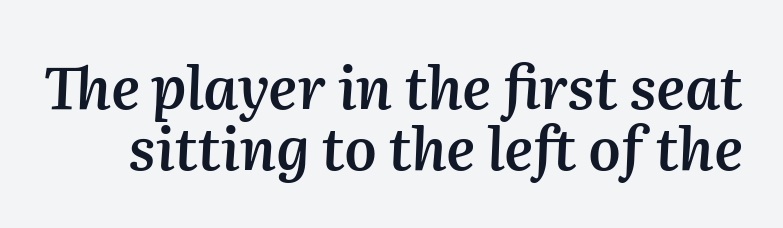
The font is running at a semibold setting, under full bold. Character widths vary here, with narrow letters taking less room than wide ones. Designer's note — italics engaged. Does extra space separate the letters? No, they use regular spacing.
